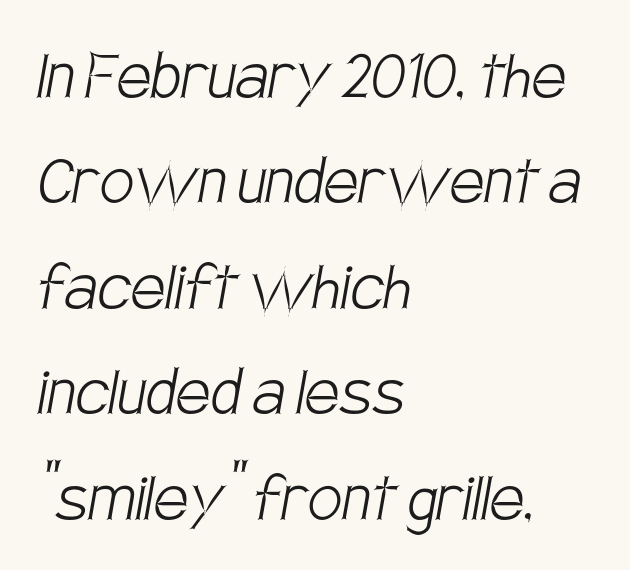
The face used here is proportionally spaced, like ordinary book or web type. Students, note that the glyphs here touch the page at normal intervals. Stroke mass is kept to a normal reading level or below. Words float on clear page, feet unadorned. Leftover space on each line is placed entirely after the last word. A normal amount of white space separates one row of letters from the next.
